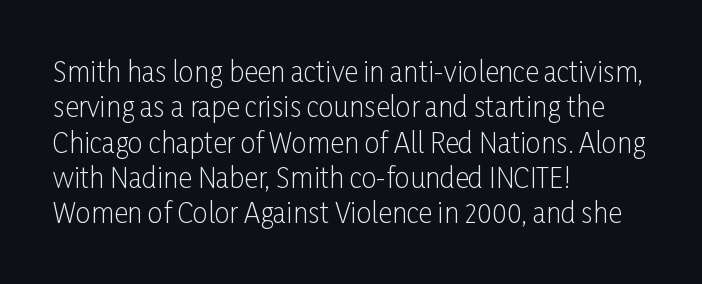
Line beginnings align vertically; line endings do not. The typography opts for an upright posture over an oblique one. Baseline-to-baseline distance is the conventional proportion of letter height. The characters are drawn with everyday or finer stroke widths. Here the glyphs are tracked normally, forming tight word shapes.
